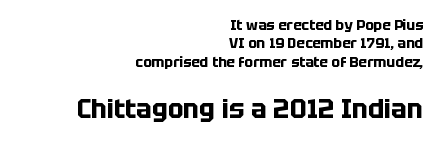
Q: Is the text bold? A: Yes.
Q: Is the text italic (slanted)? A: No, it is upright.
Q: Is the text underlined? A: No.
Q: How is the paragraph aligned? A: Right-aligned.
Q: Is the spacing between letters normal or unusually wide? A: Normal.
Q: Is the spacing between lines tight, normal or loose? A: Normal.
Q: Which block of text is set in a larger size, the first (top) or the second (bottom)? A: The second (bottom) one.
